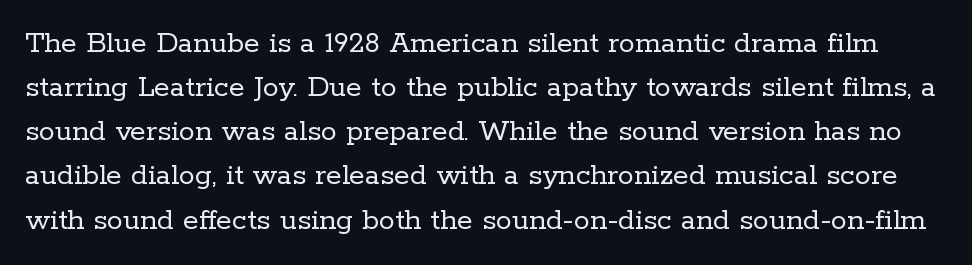
The image shows 32 px regular-weight serif type, upright; set normal line spacing (1.38x), normal letter spacing, not underlined; low stroke contrast and a medium x-height.
